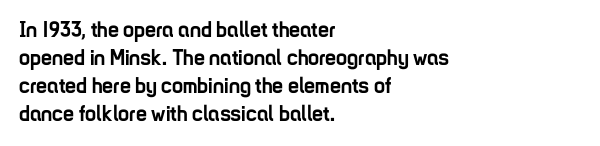
{"italic": "no", "bold": "yes", "underline": "no", "align": "left", "line_spacing": "normal", "line_spacing_ratio": 1.28, "letter_spacing": "normal", "letter_spacing_em": 0.0, "glyph_px": 22}
